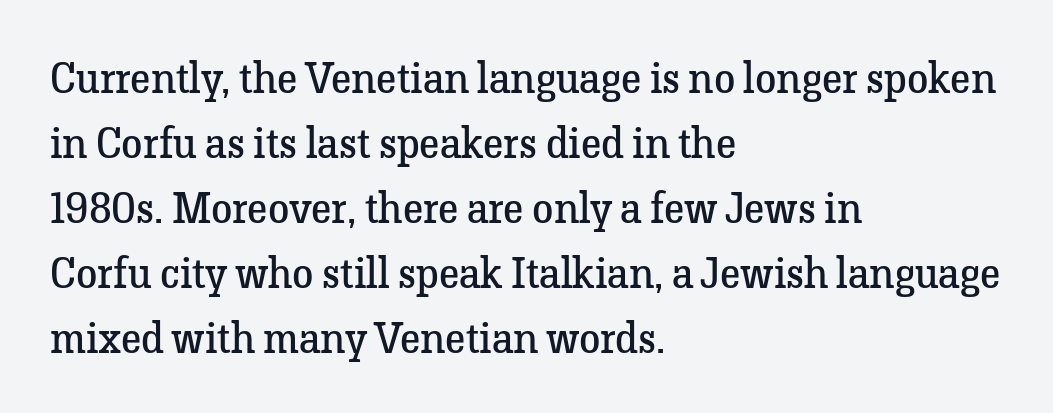
{"serif": "yes", "italic": "no", "bold": "no", "weight": "regular", "width": "normal", "stroke_contrast": "low", "x_height": "medium", "monospaced": "no", "underline": "no", "align": "left", "line_spacing": "normal", "line_spacing_ratio": 1.51, "letter_spacing": "normal", "letter_spacing_em": 0.0, "glyph_px": 43}
